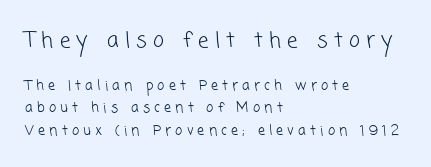
The image shows 21 px text type; set left-aligned, normal line spacing (1.59x), unusually wide letter spacing (+0.3 em), not underlined; the first (top) block is 1.5x larger.
